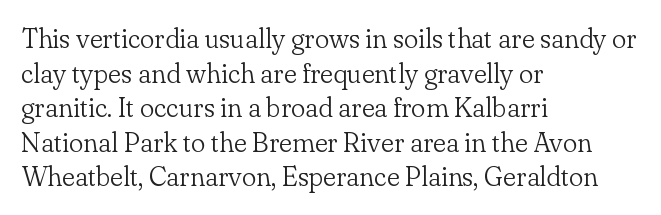
Q: Is the text bold? A: No.
Q: Is the text italic (slanted)? A: No, it is upright.
Q: Is the text underlined? A: No.
Q: How is the paragraph aligned? A: Left-aligned.
Q: Is the spacing between letters normal or unusually wide? A: Normal.
Q: Is the spacing between lines tight, normal or loose? A: Normal.
